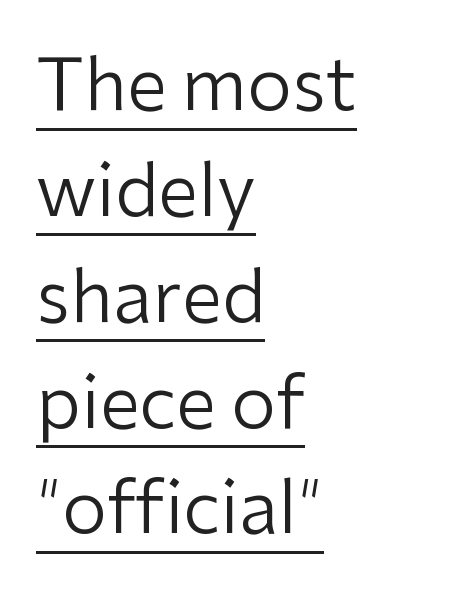
Q: Is the text bold? A: No.
Q: Is the text italic (slanted)? A: No, it is upright.
Q: Is the typeface a serif or a sans-serif typeface? A: Sans-serif.
Q: Is the text underlined? A: Yes.
Q: How is the paragraph aligned? A: Left-aligned.
Q: Is the spacing between letters normal or unusually wide? A: Normal.
Q: Is the spacing between lines tight, normal or loose? A: Normal.
Q: Width (condensed, normal, or wide)? A: Normal.
Q: Stroke contrast? A: Low.
Q: x-height? A: Medium.
Q: Monospaced? A: No.
